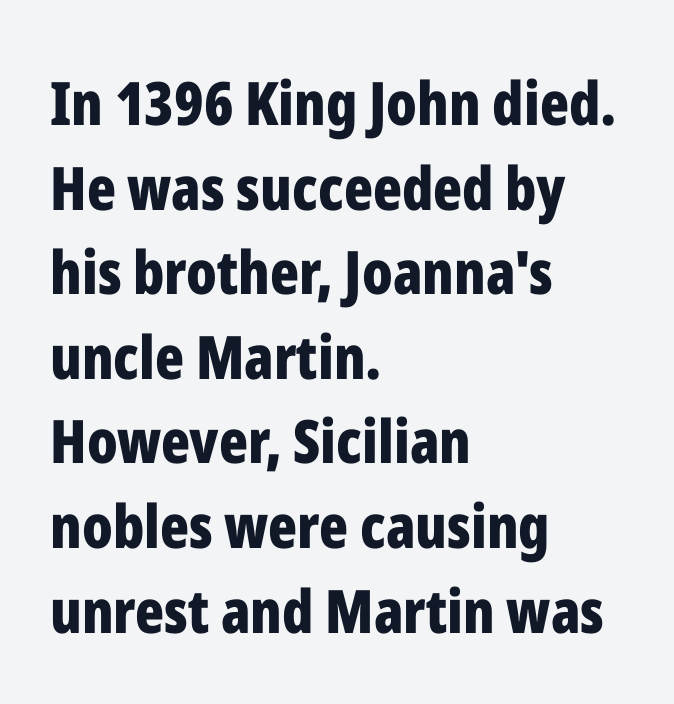
{"serif": "no", "italic": "no", "bold": "yes", "weight": "bold", "width": "condensed", "stroke_contrast": "low", "x_height": "medium", "monospaced": "no", "underline": "no", "align": "left", "line_spacing": "normal", "line_spacing_ratio": 1.41, "letter_spacing": "normal", "letter_spacing_em": 0.0, "glyph_px": 60}
